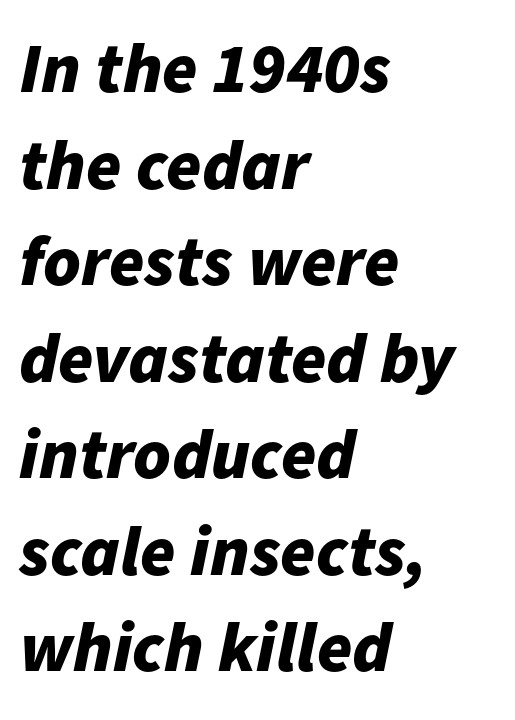
The setting favours the left margin, as ordinary paragraphs usually do. Type without underlining. The rendering uses a bold face; every stroke is thick and dark. The tracking reads as untouched default to a designer's eye.
